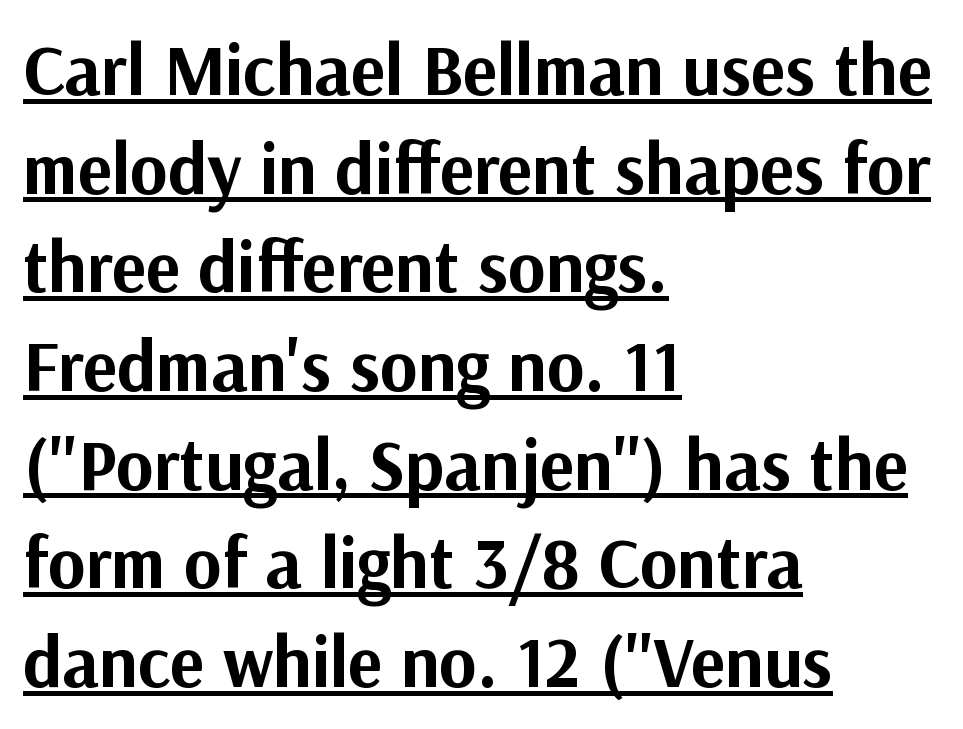
The image shows 72 px bold sans-serif type, upright; set left-aligned, normal line spacing (1.37x), normal letter spacing, underlined; medium stroke contrast and a medium x-height.
